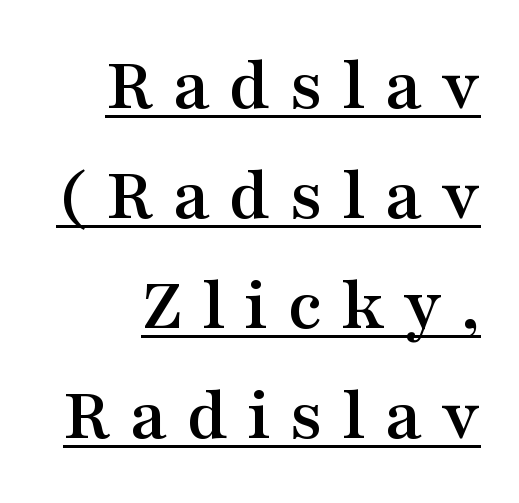
{"serif": "yes", "italic": "no", "width": "wide", "stroke_contrast": "medium", "x_height": "medium", "monospaced": "no", "underline": "yes", "align": "right", "line_spacing": "normal", "line_spacing_ratio": 1.43, "letter_spacing": "wide", "letter_spacing_em": 0.25, "glyph_px": 77}
